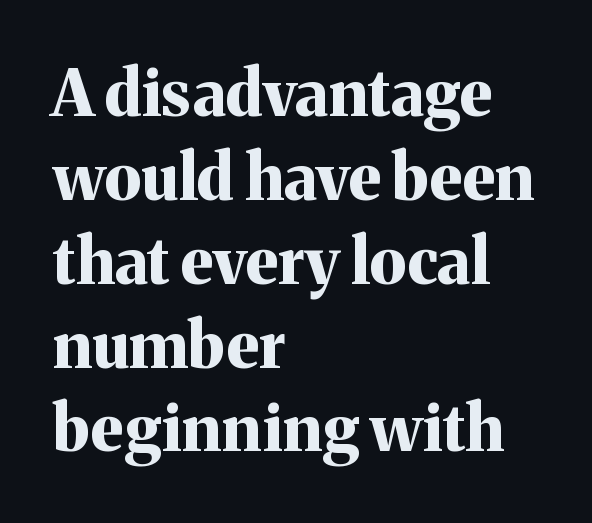
Q: Is the text bold? A: Yes.
Q: Is the text italic (slanted)? A: No, it is upright.
Q: Is the typeface a serif or a sans-serif typeface? A: Serif.
Q: Is the text underlined? A: No.
Q: How is the paragraph aligned? A: Left-aligned.
Q: Is the spacing between letters normal or unusually wide? A: Normal.
Q: Is the spacing between lines tight, normal or loose? A: Normal.
Q: Width (condensed, normal, or wide)? A: Normal.
Q: Stroke contrast? A: Medium.
Q: x-height? A: Medium.
Q: Monospaced? A: No.
